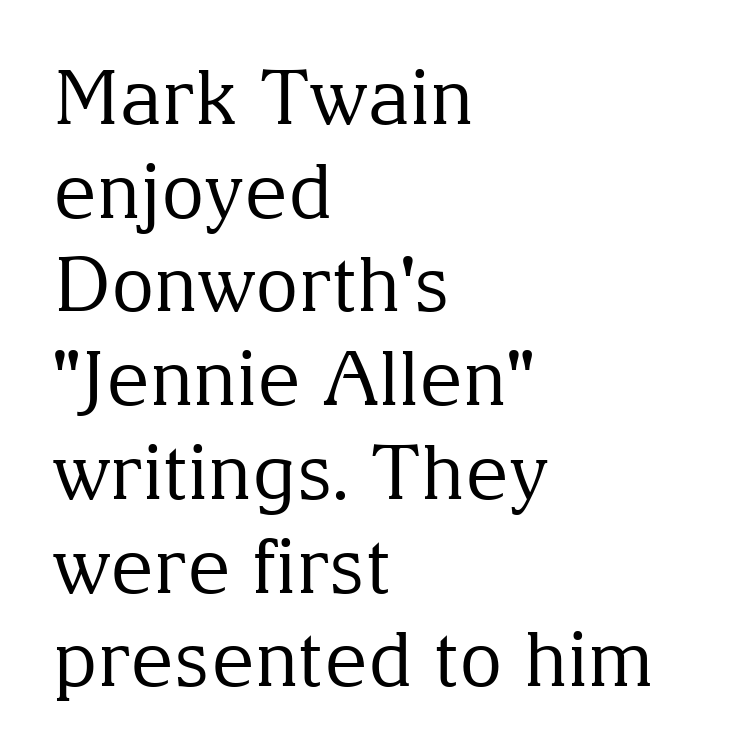
The image shows 75 px regular-weight serif type, upright; set left-aligned, normal line spacing (1.25x), normal letter spacing, not underlined; medium stroke contrast and a medium x-height.
